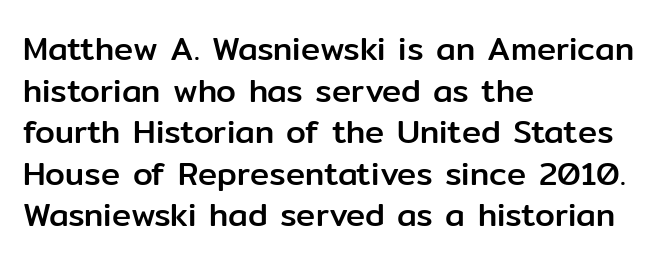
{"serif": "no", "italic": "no", "width": "normal", "stroke_contrast": "low", "x_height": "medium", "monospaced": "no", "underline": "no", "align": "left", "line_spacing": "normal", "line_spacing_ratio": 1.3, "letter_spacing": "normal", "letter_spacing_em": 0.0, "glyph_px": 32}
